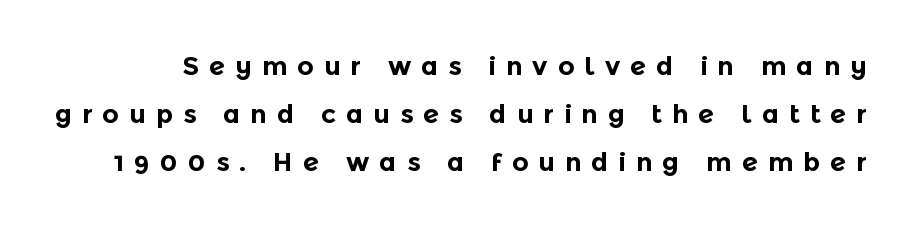
{"italic": "no", "bold": "yes", "underline": "no", "line_spacing_ratio": 1.85, "letter_spacing": "wide", "letter_spacing_em": 0.38, "glyph_px": 26}
